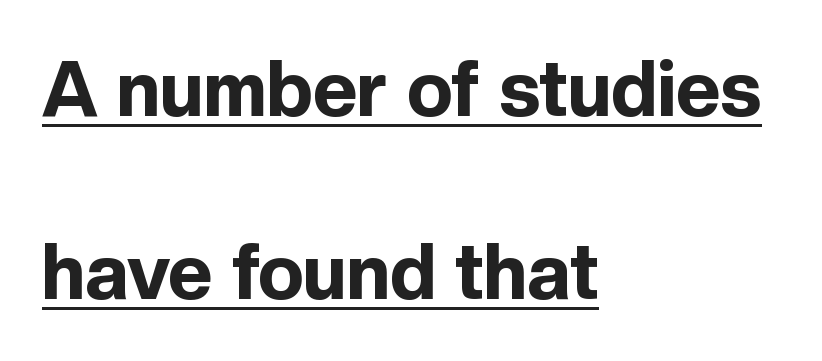
The image shows 77 px bold sans-serif type, upright; set left-aligned, loose line spacing (2.38x), normal letter spacing, underlined; a medium x-height.
